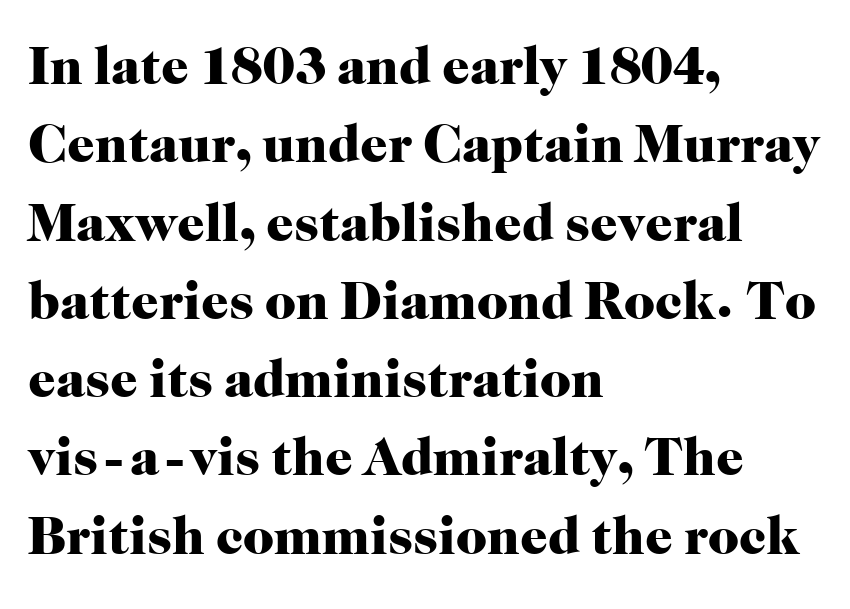
{"serif": "yes", "italic": "no", "bold": "yes", "weight": "heavy", "width": "normal", "stroke_contrast": "high", "x_height": "medium", "monospaced": "no", "underline": "no", "align": "left", "line_spacing": "normal", "line_spacing_ratio": 1.45, "letter_spacing": "normal", "letter_spacing_em": 0.0, "glyph_px": 54}
